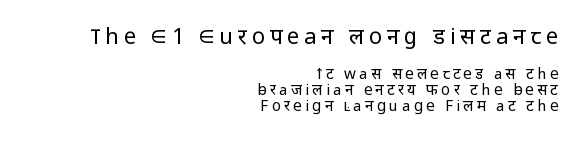
If you drew a ruler down the right edge, every line would touch it. Students, observe: this is what under-led, compact text looks like. The face looks like a standard text weight, possibly lighter. The earlier block is typeset at a bigger size than the later block. Between one letter and the next there's a generous, obvious gap.
